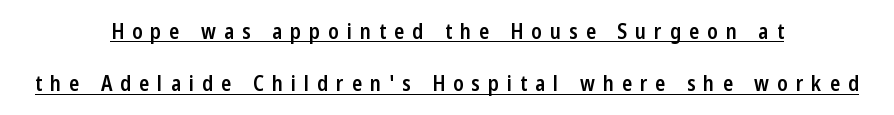
Q: Is the text bold? A: Semi-bold.
Q: Is the text italic (slanted)? A: No, it is upright.
Q: Is the text underlined? A: Yes.
Q: How is the paragraph aligned? A: Centered.
Q: Is the spacing between letters normal or unusually wide? A: Unusually wide.
Q: Is the spacing between lines tight, normal or loose? A: Loose.
